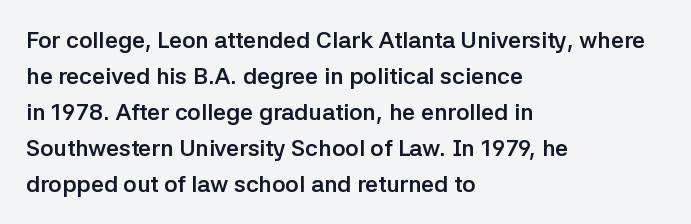
The line-height multiplier appears to be the usual default. Plain, unruled lines of type. The type is set solid horizontally, with unmodified tracking. Horizontal alignment here is leftward, the default for most running prose. Does the weight exceed regular? Yes, all the way to bold.
